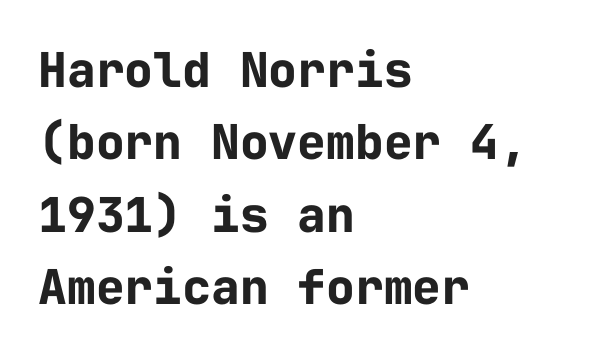
Q: Is the text bold? A: Yes.
Q: Is the text italic (slanted)? A: No, it is upright.
Q: Is the typeface a serif or a sans-serif typeface? A: Sans-serif.
Q: Is the text underlined? A: No.
Q: How is the paragraph aligned? A: Left-aligned.
Q: Is the spacing between letters normal or unusually wide? A: Normal.
Q: Is the spacing between lines tight, normal or loose? A: Normal.
Q: Width (condensed, normal, or wide)? A: Normal.
Q: Stroke contrast? A: Low.
Q: x-height? A: Medium.
Q: Monospaced? A: Yes.
